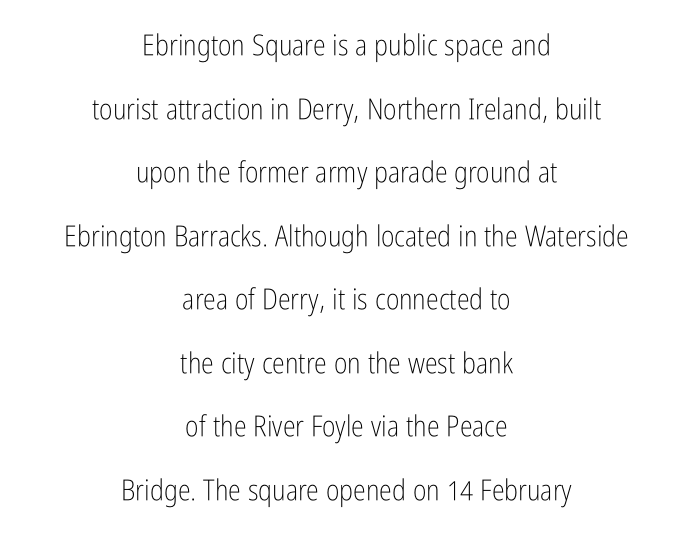
The image shows 29 px light, condensed sans-serif type, upright; set centered, loose line spacing (2.19x), normal letter spacing, not underlined; low stroke contrast and a medium x-height.
